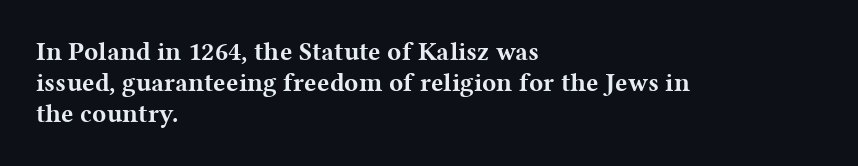
Q: Is the text bold? A: Yes.
Q: Is the text italic (slanted)? A: No, it is upright.
Q: Is the text underlined? A: No.
Q: How is the paragraph aligned? A: Left-aligned.
Q: Is the spacing between letters normal or unusually wide? A: Normal.
